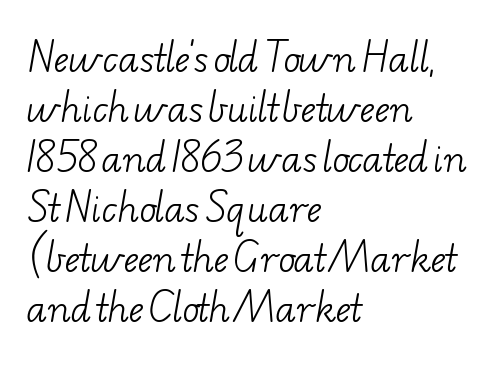
The image shows 35 px light, wide serif type; set left-aligned, normal line spacing (1.43x), normal letter spacing, not underlined; low stroke contrast and a small x-height.
